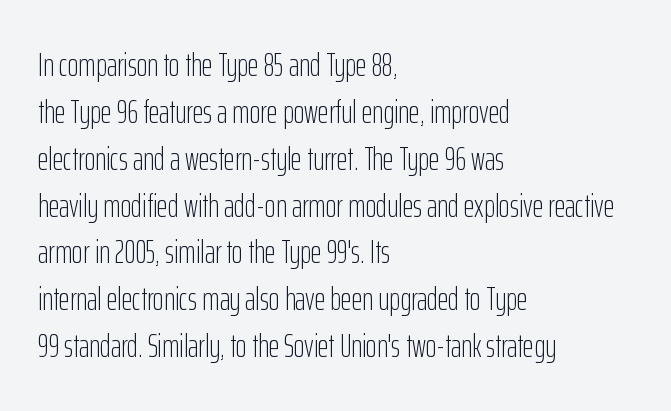
Any mark beneath the type? The region is blank. Successive baselines arrive at the customary interval. Vertical stems look standard width or narrower in stroke. The passage shown is typed in a proportional face where columns would drift. Serifs: no, the terminals of the letterforms are clean. Does the copy run flush right? No — it runs flush left.
